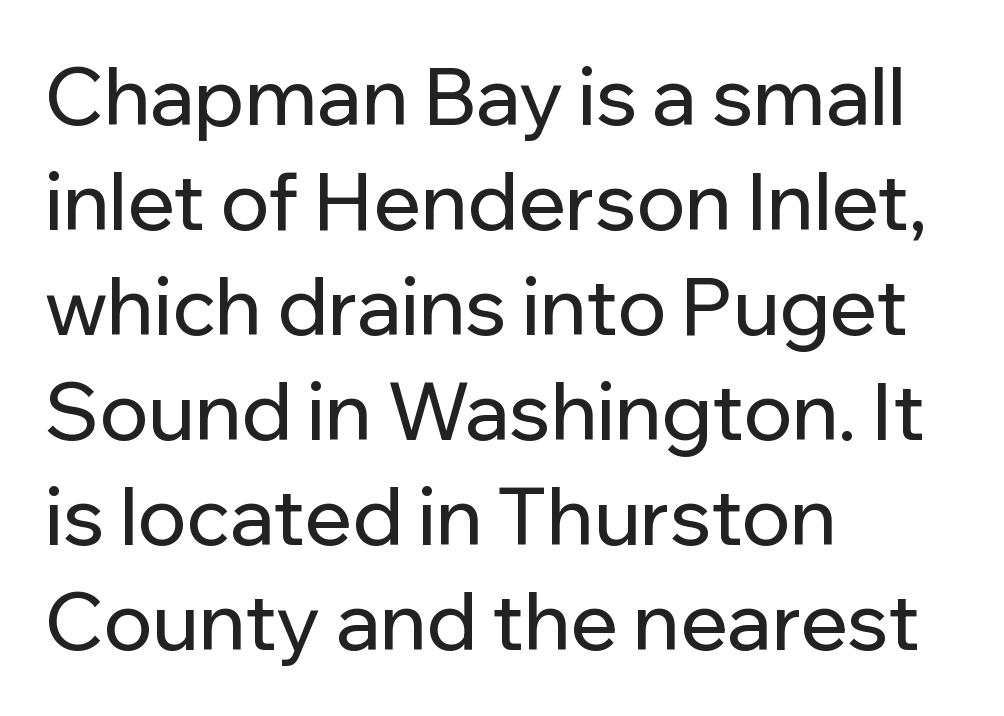
The image shows 79 px sans-serif type, upright; set left-aligned, normal line spacing (1.33x), normal letter spacing, not underlined; low stroke contrast and a medium x-height.
